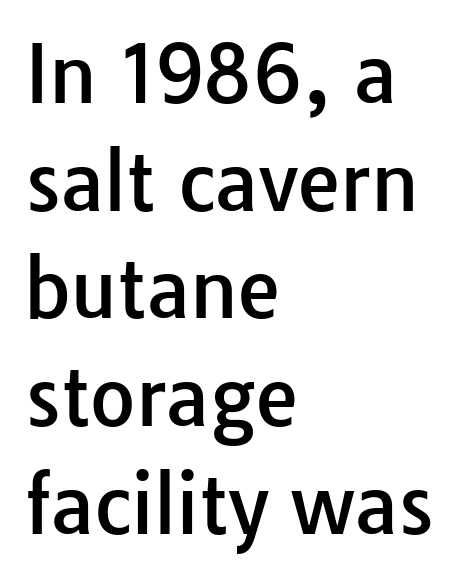
The image shows 78 px sans-serif type, upright; set left-aligned, normal line spacing (1.38x), normal letter spacing, not underlined; low stroke contrast and a medium x-height.
